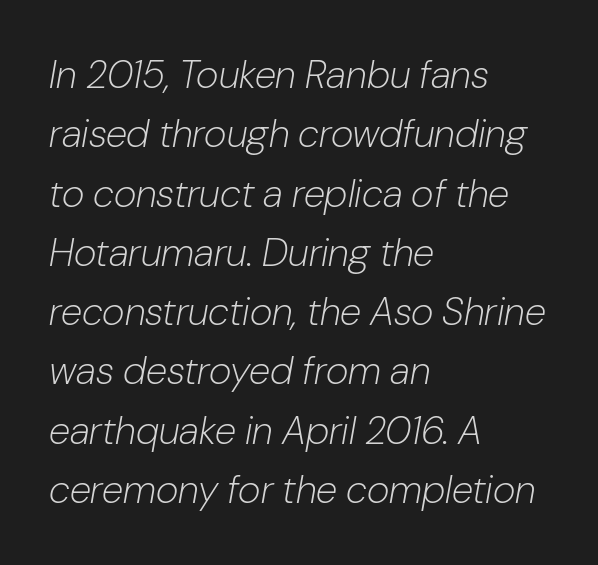
The axis of the letterforms is tilted away from vertical. Tracking value appears to be zero — textbook default spacing. This rendering uses left alignment, leaving the right contour irregular. Think of a printed novel: that variable character pitch is what you see here. The rows are spaced the way most documents space them. Letters have the restrained weight of plain body copy at most.
